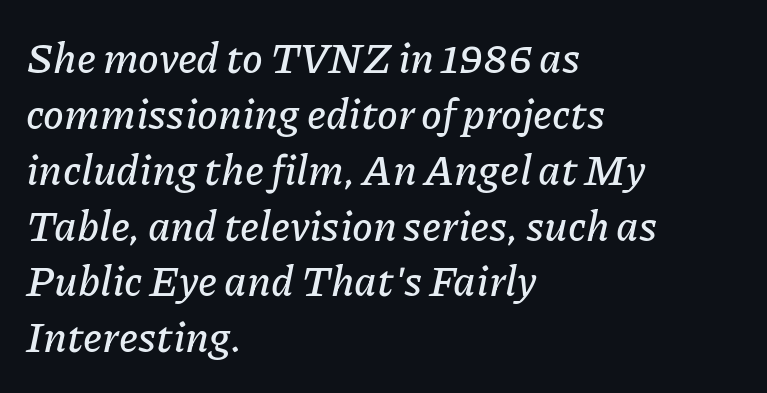
Q: Is the text italic (slanted)? A: Yes, it leans right by about 11 degrees.
Q: Is the text underlined? A: No.
Q: How is the paragraph aligned? A: Left-aligned.
Q: Is the spacing between letters normal or unusually wide? A: Normal.
Q: Is the spacing between lines tight, normal or loose? A: Normal.
Q: Width (condensed, normal, or wide)? A: Normal.
Q: Stroke contrast? A: Low.
Q: x-height? A: Medium.
Q: Monospaced? A: No.
